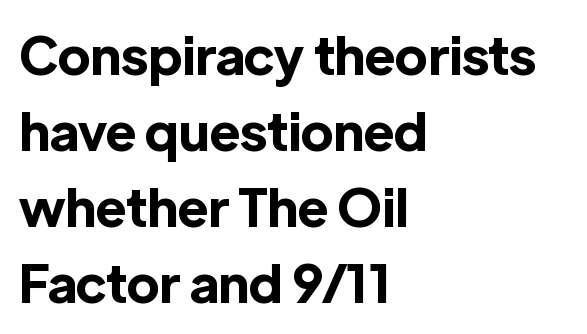
Q: Is the text bold? A: Yes.
Q: Is the text italic (slanted)? A: No, it is upright.
Q: Is the typeface a serif or a sans-serif typeface? A: Sans-serif.
Q: Is the text underlined? A: No.
Q: How is the paragraph aligned? A: Left-aligned.
Q: Is the spacing between letters normal or unusually wide? A: Normal.
Q: Is the spacing between lines tight, normal or loose? A: Normal.
Q: Width (condensed, normal, or wide)? A: Normal.
Q: x-height? A: Medium.
Q: Monospaced? A: No.
